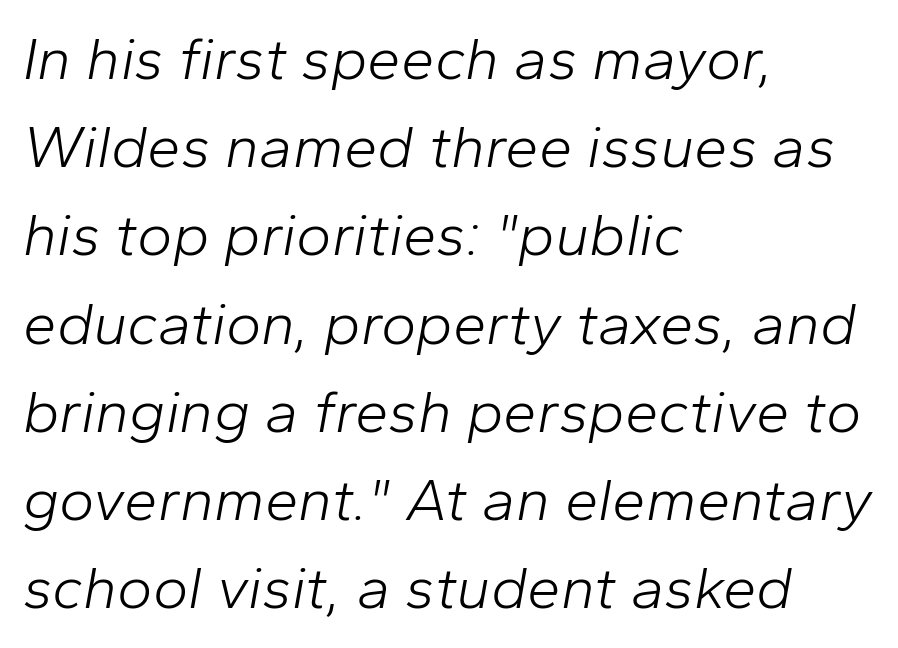
The image shows 60 px light type, italic (leaning right); set left-aligned, normal line spacing (1.47x), normal letter spacing, not underlined; low stroke contrast and a medium x-height.
